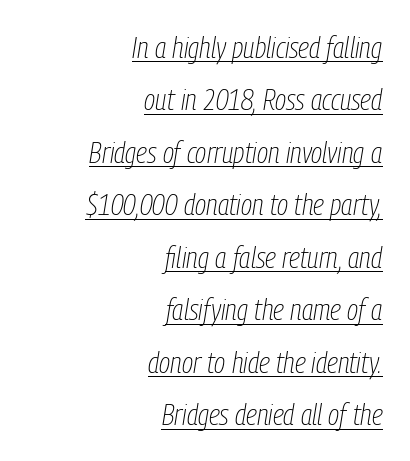
{"italic": "yes", "lean": "right", "slant_degrees": 9, "bold": "no", "weight": "thin", "width": "condensed", "stroke_contrast": "low", "x_height": "medium", "monospaced": "no", "underline": "yes", "align": "right", "line_spacing_ratio": 1.75, "letter_spacing": "normal", "letter_spacing_em": 0.0, "glyph_px": 30}
